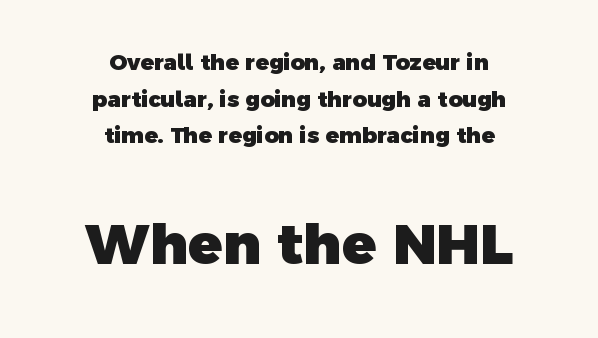
The image shows 56 px heavy sans-serif type; set centered, normal line spacing (1.66x), normal letter spacing, not underlined; the second (bottom) block is 2.55x larger; a medium x-height.
